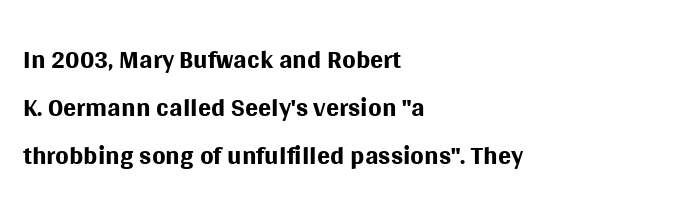
The designer went with a sans here, leaving each stem footless. Quick note: underline off. Typeset ragged right — the left edge is the straight one. Note the varied advance widths — an 'i' is clearly narrower than an 'm'.
